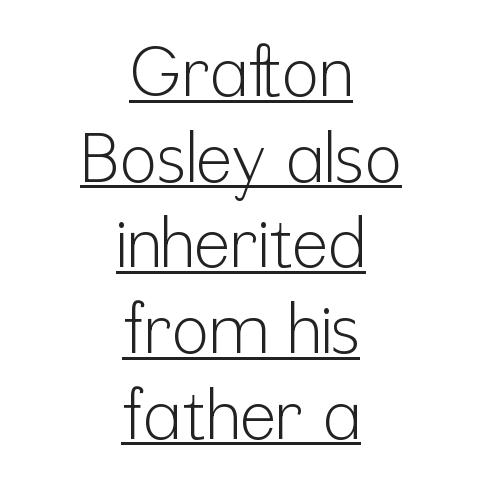
The image shows 68 px light, condensed sans-serif type, upright; set centered, normal line spacing (1.26x), normal letter spacing, underlined; low stroke contrast and a medium x-height.
